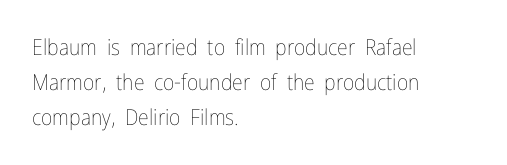
The image shows 22 px text type, upright; set left-aligned, normal line spacing (1.6x), normal letter spacing, not underlined.
